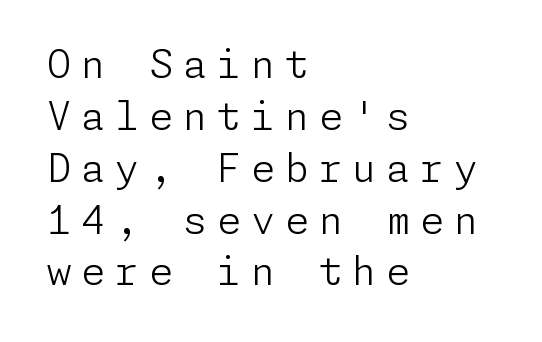
This sample uses expanded letter spacing, leaving extra air between glyphs. Nothing heavy about these letters — not bold at all. Horizontal bands of white between lines are of average thickness. The typesetter chose a ragged-right arrangement here. Beneath every word, the page is bare.
